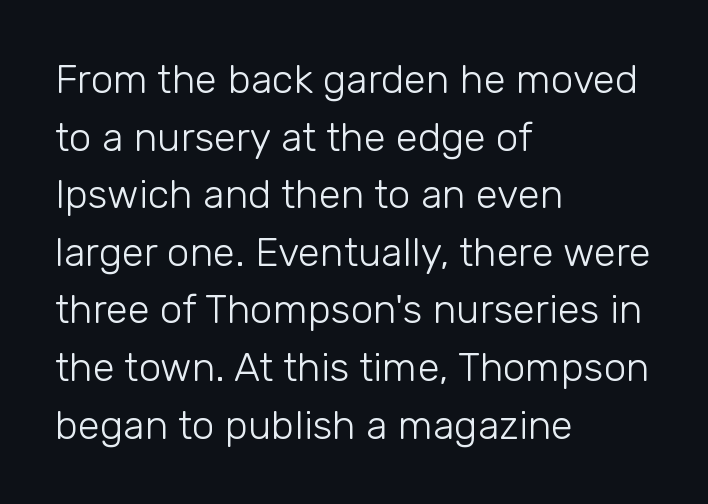
Vertically, the passage feels balanced, rows spaced as you'd expect. This is sans-serif lettering, the kind often seen on screens and signage. The letters sit at their default tracking, neither squeezed nor spread. Posture: straight, roman, zero tilt.
